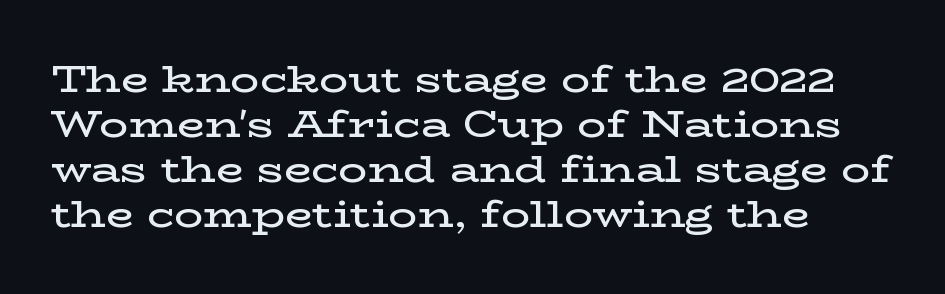
Summary of vertical rhythm: regular, with standard interline spacing. Characters remain perfectly vertical along every line. Do the characters align in a grid? No, the font is proportional. Compared with typical body copy, the letter spacing here is the same. Short and long lines alike share a common starting point at left. The glyphs have the mass of a demibold cut, below bold.
